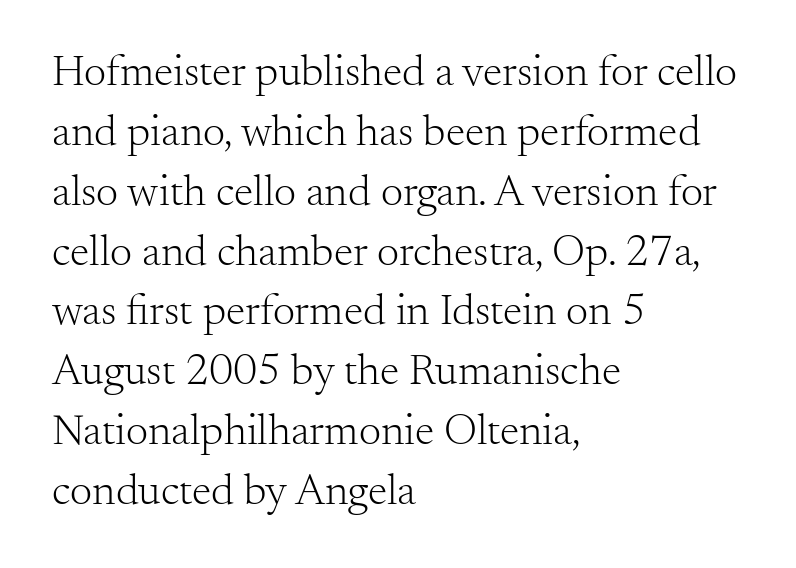
{"serif": "yes", "italic": "no", "bold": "no", "weight": "light", "width": "normal", "stroke_contrast": "medium", "x_height": "small", "monospaced": "no", "underline": "no", "align": "left", "line_spacing": "normal", "line_spacing_ratio": 1.36, "letter_spacing": "normal", "letter_spacing_em": 0.0, "glyph_px": 44}
